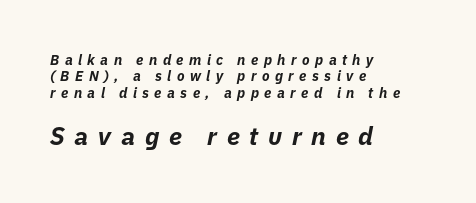
{"italic": "yes", "lean": "right", "slant_degrees": 11, "bold": "yes", "underline": "no", "align": "left", "line_spacing_ratio": 1.17, "letter_spacing": "wide", "letter_spacing_em": 0.39, "larger_block": "second", "size_ratio": 1.79, "glyph_px": 25}
